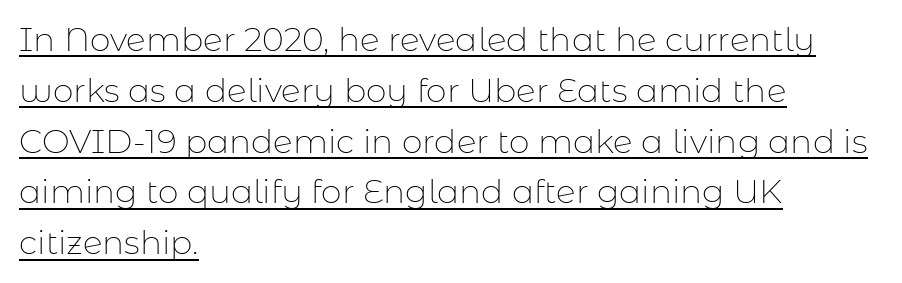
The image shows 33 px thin sans-serif type, upright; set left-aligned, normal line spacing (1.54x), normal letter spacing, underlined; low stroke contrast and a medium x-height.
